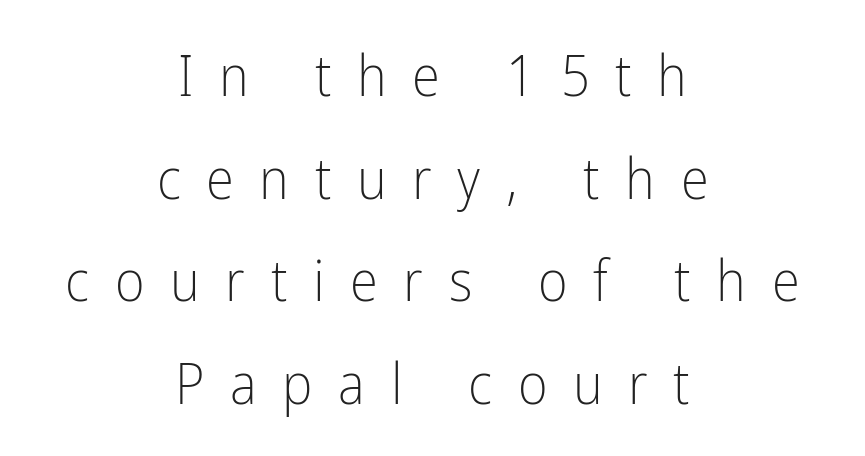
The image shows 57 px light, condensed sans-serif type, upright; set centered, line spacing 1.8x, unusually wide letter spacing (+0.45 em), not underlined; low stroke contrast and a medium x-height.
